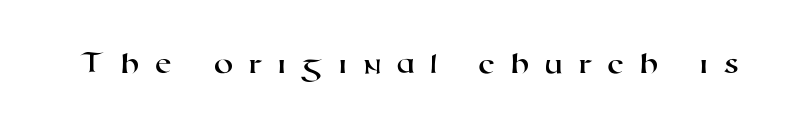
Q: Is the typeface a serif or a sans-serif typeface? A: Sans-serif.
Q: Is the text underlined? A: No.
Q: Is the spacing between letters normal or unusually wide? A: Unusually wide.
Q: Width (condensed, normal, or wide)? A: Wide.
Q: Stroke contrast? A: High.
Q: x-height? A: Medium.
Q: Monospaced? A: No.
